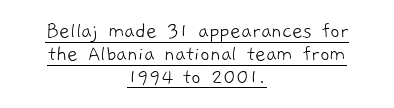
{"bold": "no", "underline": "yes", "align": "center", "line_spacing": "tight", "line_spacing_ratio": 0.99, "letter_spacing": "normal", "letter_spacing_em": 0.0, "glyph_px": 23}
